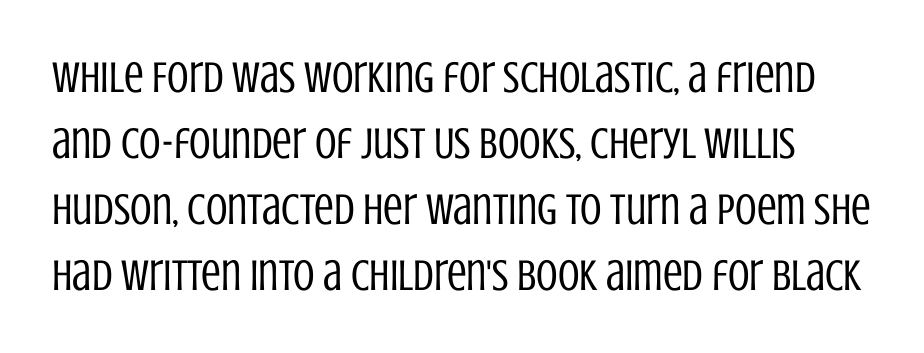
These lines are rendered in a variable-pitch font. Nothing heavy about these letters — not bold at all. The lettering holds an erect, upright posture throughout. Vertical spacing — default.
